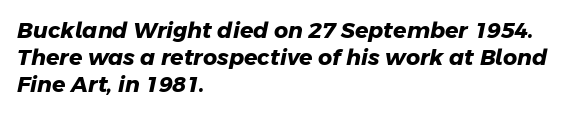
Q: Is the text bold? A: Yes.
Q: Is the text underlined? A: No.
Q: How is the paragraph aligned? A: Left-aligned.
Q: Is the spacing between letters normal or unusually wide? A: Normal.
